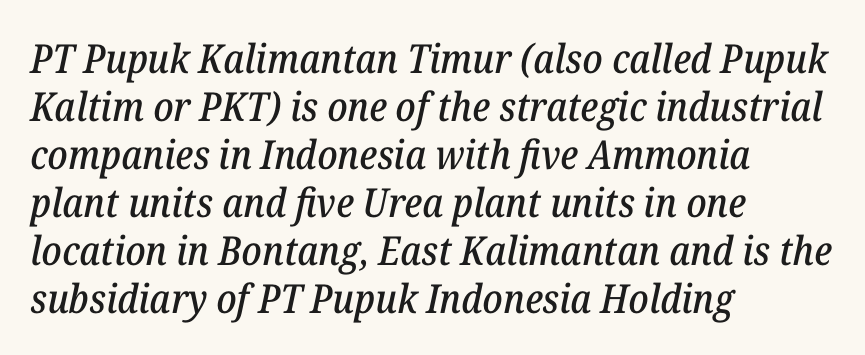
Compared with a centered layout, this one pins lines to the left instead. The passage shown is typeset with a serif family. Looking at the ascenders, they clearly lean. Is this a fixed-width face? No — the glyphs have proportional, varying widths.
